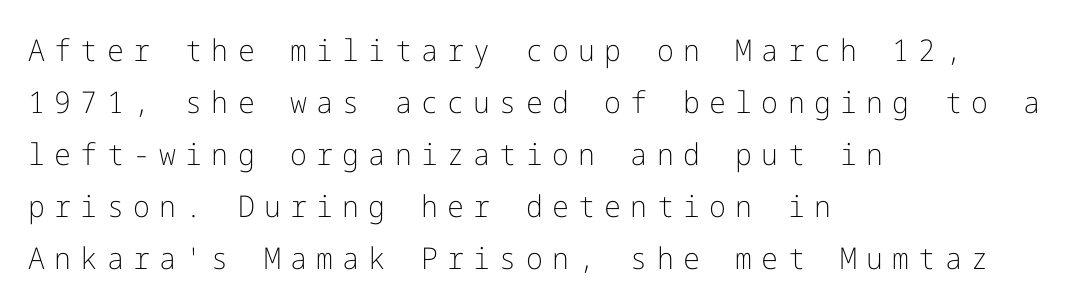
{"serif": "no", "italic": "no", "bold": "no", "weight": "light", "width": "normal", "stroke_contrast": "low", "x_height": "medium", "underline": "no", "align": "left", "line_spacing_ratio": 1.73, "letter_spacing": "wide", "letter_spacing_em": 0.31, "glyph_px": 30}
